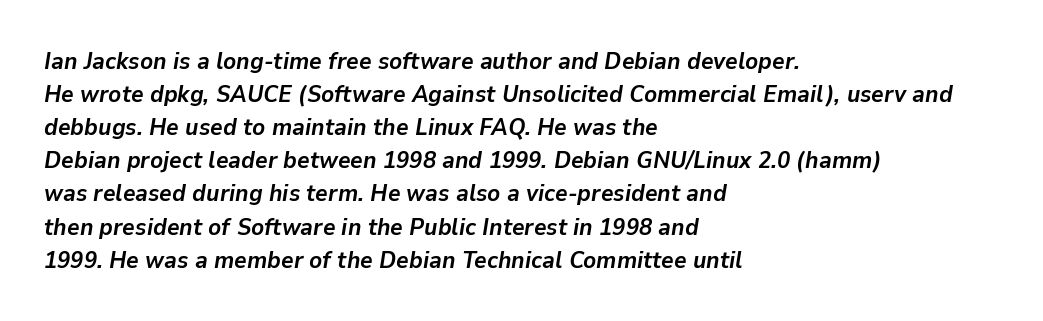
The axis of the letterforms is tilted away from vertical. Pretty heavy lettering here — definitely bold. The lines in this sample share a left origin and differ only in where they stop. Beneath every word, the page is bare.
